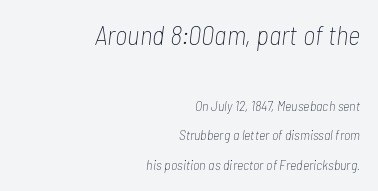
The image shows 27 px text type, italic (leaning right); set right-aligned, loose line spacing (2.11x), normal letter spacing, not underlined; the first (top) block is 1.93x larger.
